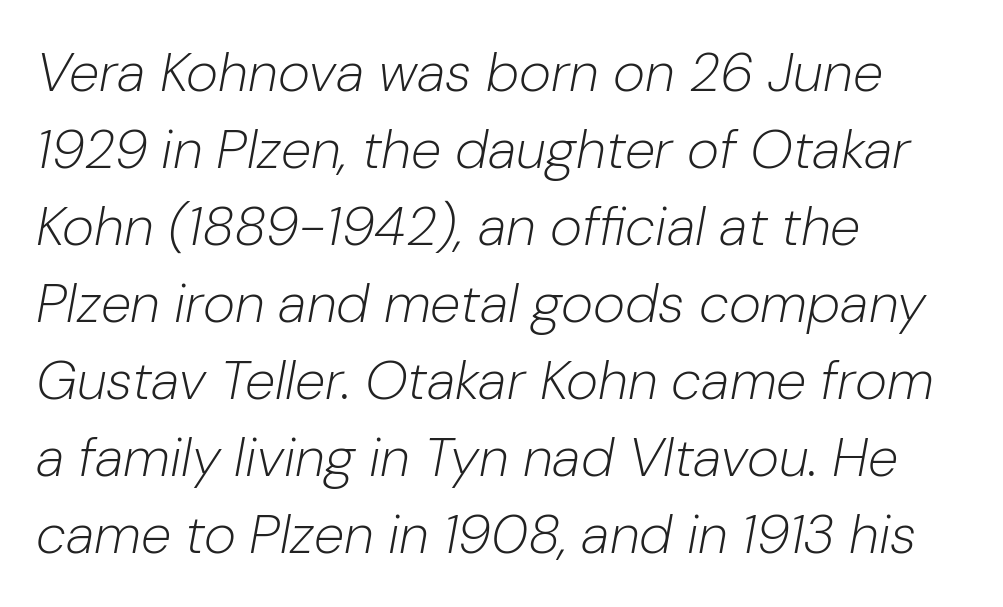
{"italic": "yes", "lean": "right", "slant_degrees": 10, "bold": "no", "weight": "light", "width": "normal", "stroke_contrast": "low", "x_height": "medium", "monospaced": "no", "underline": "no", "align": "left", "line_spacing": "normal", "line_spacing_ratio": 1.4, "letter_spacing": "normal", "letter_spacing_em": 0.0, "glyph_px": 55}
